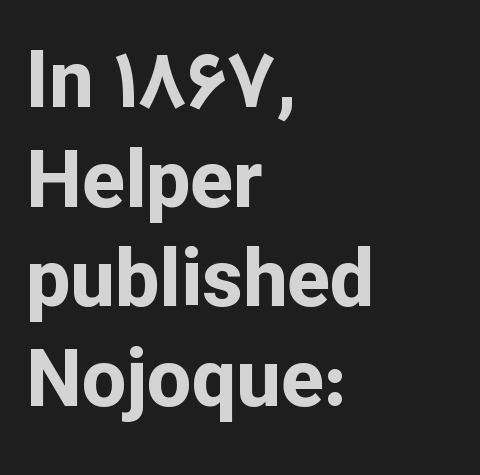
Q: Is the text bold? A: Yes.
Q: Is the text italic (slanted)? A: No, it is upright.
Q: Is the typeface a serif or a sans-serif typeface? A: Sans-serif.
Q: Is the text underlined? A: No.
Q: How is the paragraph aligned? A: Left-aligned.
Q: Is the spacing between letters normal or unusually wide? A: Normal.
Q: Is the spacing between lines tight, normal or loose? A: Normal.
Q: Width (condensed, normal, or wide)? A: Normal.
Q: Stroke contrast? A: Low.
Q: x-height? A: Medium.
Q: Monospaced? A: No.
